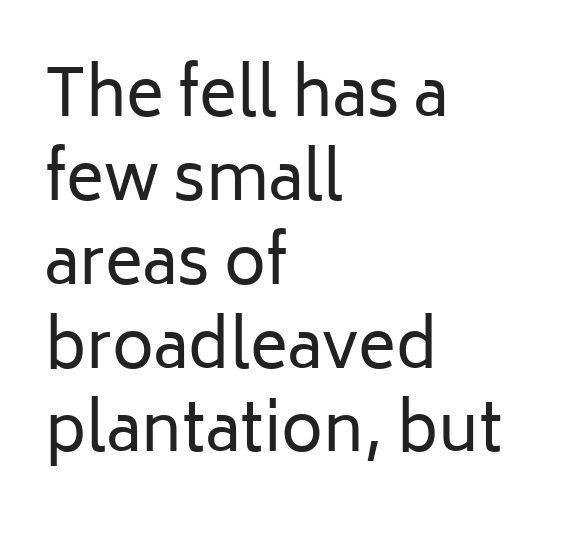
The image shows 64 px regular-weight sans-serif type, upright; set left-aligned, normal line spacing (1.31x), normal letter spacing, not underlined; low stroke contrast and a medium x-height.
